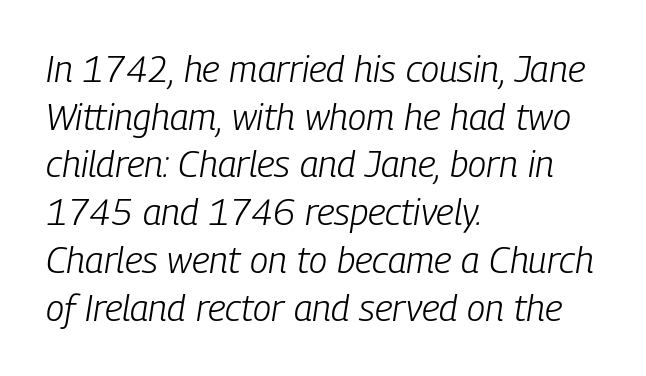
The image shows 37 px light, condensed type, italic (leaning right); set left-aligned, normal line spacing (1.29x), normal letter spacing, not underlined; low stroke contrast and a medium x-height.
